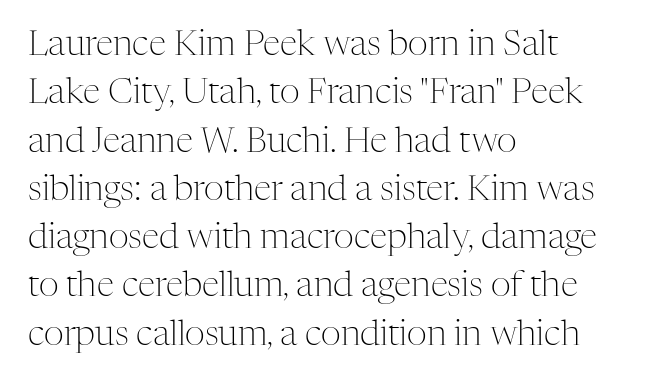
Q: Is the text bold? A: No.
Q: Is the text italic (slanted)? A: No, it is upright.
Q: Is the typeface a serif or a sans-serif typeface? A: Serif.
Q: Is the text underlined? A: No.
Q: How is the paragraph aligned? A: Left-aligned.
Q: Is the spacing between letters normal or unusually wide? A: Normal.
Q: Is the spacing between lines tight, normal or loose? A: Normal.
Q: Width (condensed, normal, or wide)? A: Normal.
Q: Stroke contrast? A: Medium.
Q: x-height? A: Medium.
Q: Monospaced? A: No.
